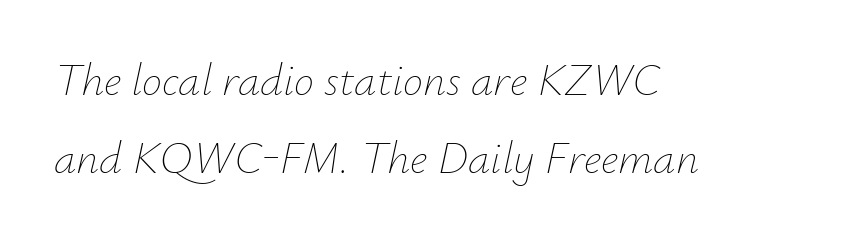
No extra tracking has been applied to these lines. Compared with ordinary roman type, these characters are visibly tilted. Honestly, there is no underline to notice here at all. Stroke thickness stays within the range of a standard reading face or lighter. Caption: multi-line text, flush left, ragged right.
